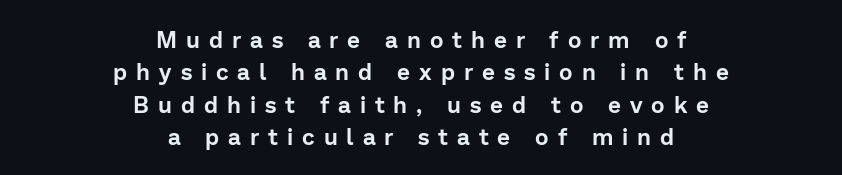
{"italic": "no", "underline": "no", "align": "center", "line_spacing": "normal", "line_spacing_ratio": 1.41, "letter_spacing": "wide", "letter_spacing_em": 0.39, "glyph_px": 23}
